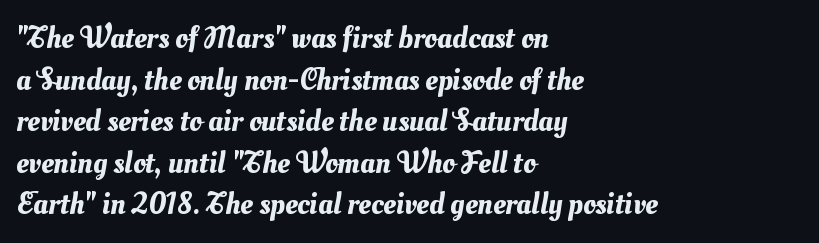
The image shows 31 px text type; set left-aligned, normal line spacing (1.34x), normal letter spacing, not underlined; medium stroke contrast and a small x-height.
